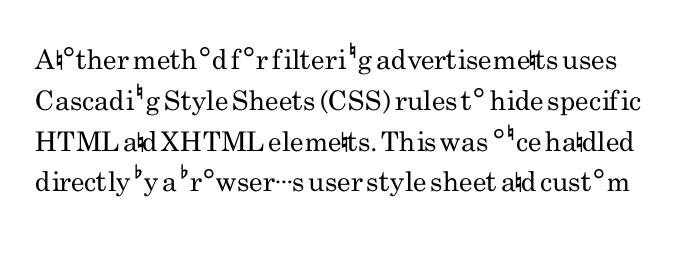
The type sits square on the baseline with zero lean. Look at the tracking — it's just the regular setting, nothing added. The glyphs are unaccompanied by any horizontal stroke below them. Heaviness? Minimal to ordinary, like unemphasized prose. Evenly set lines give the paragraph a standard silhouette.
